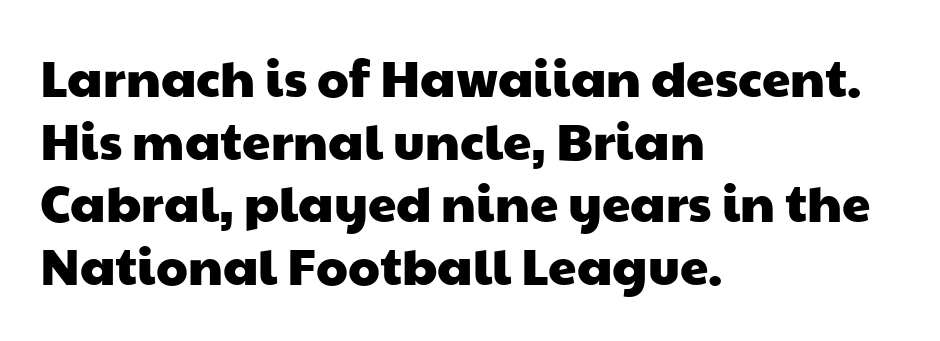
The image shows 51 px wide sans-serif type; set left-aligned, line spacing 1.23x, normal letter spacing, not underlined; low stroke contrast and a medium x-height.
